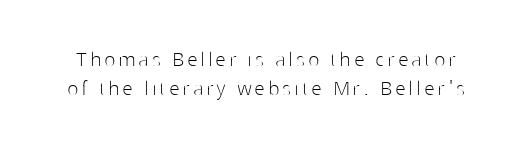
{"italic": "no", "bold": "no", "underline": "no", "line_spacing_ratio": 1.21, "glyph_px": 24}
